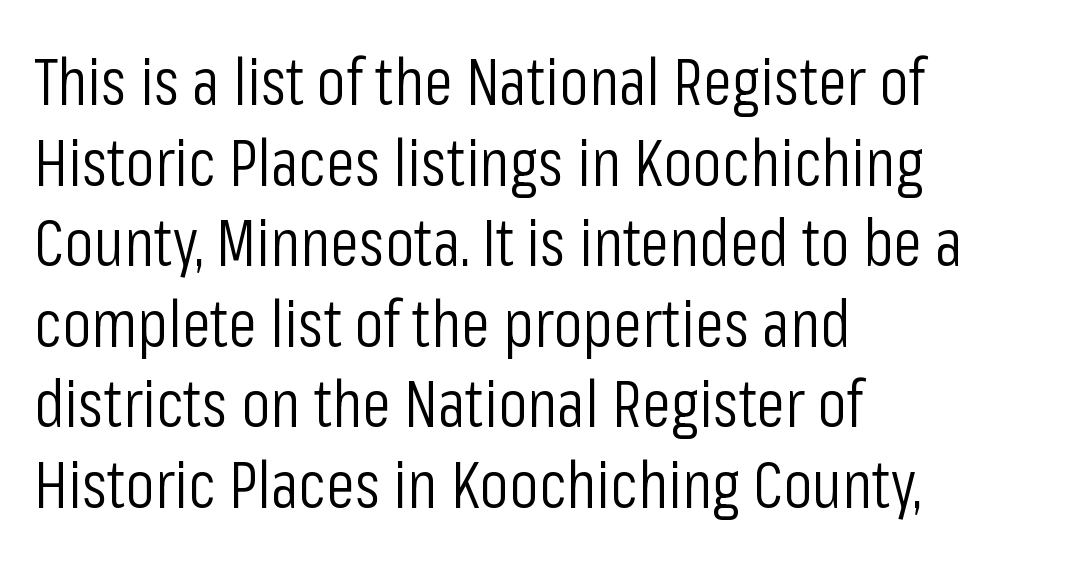
Honestly, there is no underline to notice here at all. Each stroke keeps to a modest, everyday thickness or less. There is no visible air inserted between adjacent glyphs. Designer's note — italics off, roman on. Here the designer chose a conventional face with non-uniform glyph widths. Every row of glyphs begins at an identical x-position on the left.
